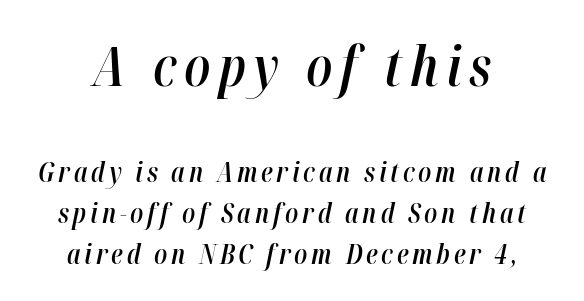
{"italic": "yes", "lean": "right", "slant_degrees": 12, "bold": "semi", "weight": "semibold", "width": "condensed", "stroke_contrast": "high", "x_height": "medium", "monospaced": "no", "underline": "no", "line_spacing": "normal", "line_spacing_ratio": 1.52, "larger_block": "first", "size_ratio": 2.0, "glyph_px": 54}
